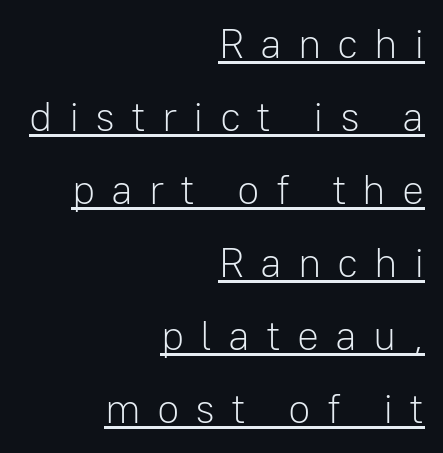
{"serif": "no", "italic": "no", "bold": "no", "weight": "light", "width": "normal", "stroke_contrast": "low", "x_height": "medium", "monospaced": "no", "underline": "yes", "align": "right", "line_spacing_ratio": 1.78, "letter_spacing": "wide", "letter_spacing_em": 0.39, "glyph_px": 41}
